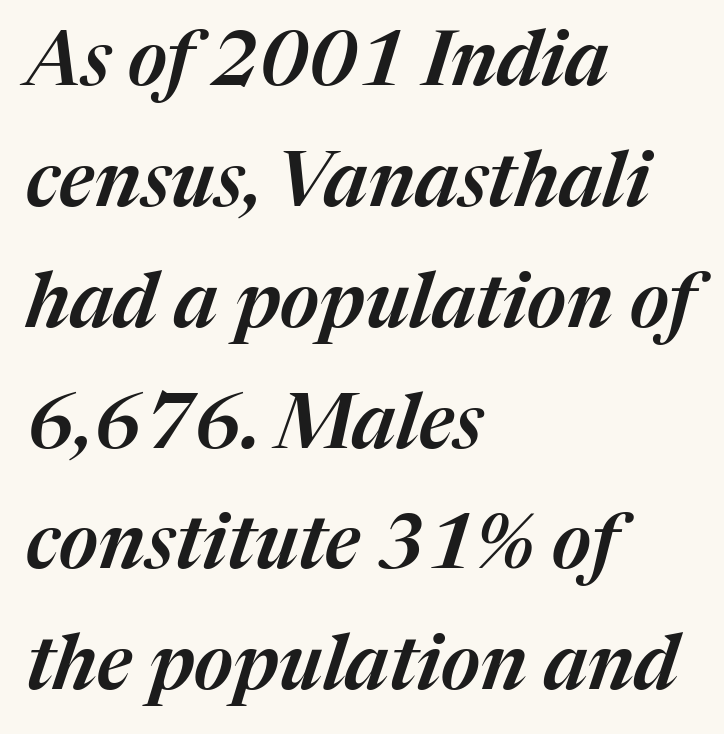
Q: Is the text italic (slanted)? A: Yes, it leans right by about 17 degrees.
Q: Is the text underlined? A: No.
Q: How is the paragraph aligned? A: Left-aligned.
Q: Is the spacing between letters normal or unusually wide? A: Normal.
Q: Is the spacing between lines tight, normal or loose? A: Normal.
Q: Width (condensed, normal, or wide)? A: Normal.
Q: Stroke contrast? A: Medium.
Q: x-height? A: Medium.
Q: Monospaced? A: No.
